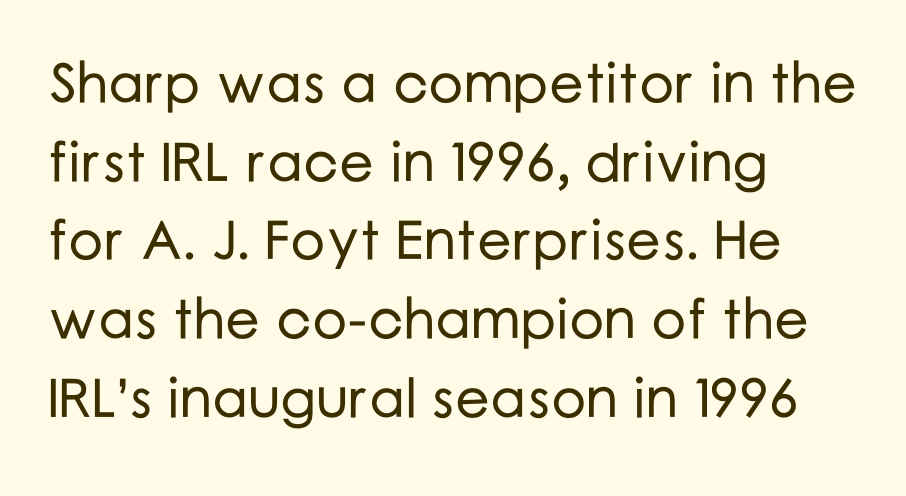
The image shows 55 px sans-serif type, upright; set left-aligned, normal line spacing (1.43x), normal letter spacing, not underlined; low stroke contrast and a medium x-height.
